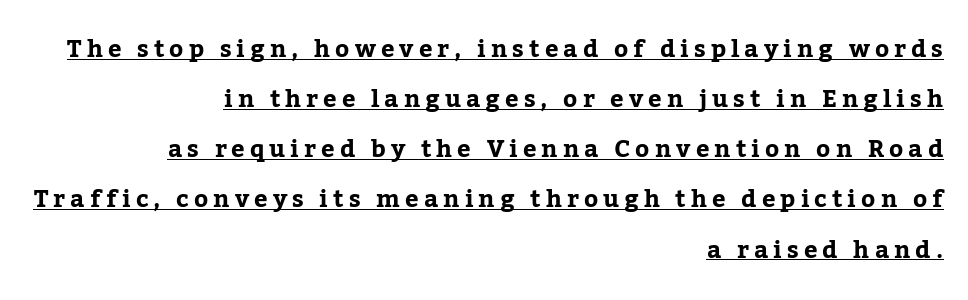
Heft: maximum for text — a bold. The rendering uses a large line-height, opening up the rows. Tracking here is generous; glyphs stand well apart from one another. Italic: no, the glyphs are upright roman. The sample's only ornament is a line tracing under the words. Leftover space on each line is placed entirely before the opening word.
